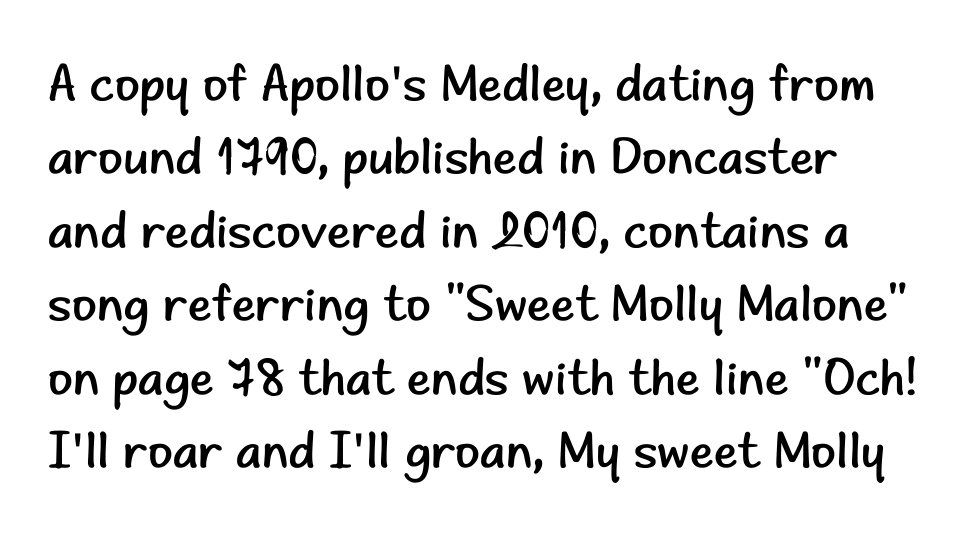
Q: Is the text bold? A: No.
Q: Is the text italic (slanted)? A: No, it is upright.
Q: Is the typeface a serif or a sans-serif typeface? A: Sans-serif.
Q: Is the text underlined? A: No.
Q: Is the spacing between letters normal or unusually wide? A: Normal.
Q: Is the spacing between lines tight, normal or loose? A: Normal.
Q: Width (condensed, normal, or wide)? A: Normal.
Q: Stroke contrast? A: Low.
Q: x-height? A: Small.
Q: Monospaced? A: No.
